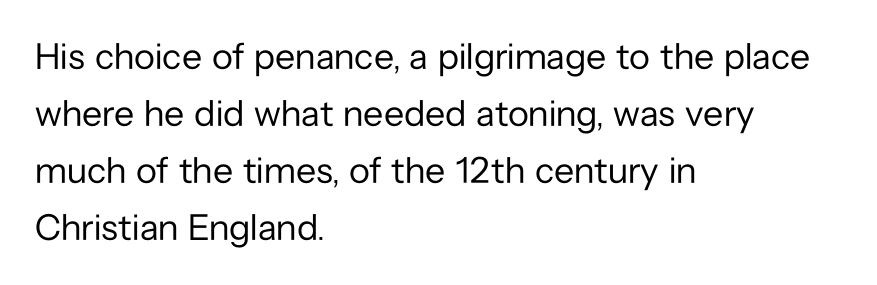
The type sits square on the baseline with zero lean. The letterforms sit shoulder to shoulder at normal distance. Honestly, the row spacing looks completely unremarkable. Letterform terminals end flat and unadorned throughout the passage. The font is comparable to plain body text, perhaps lighter. The area under the type is left untouched.
